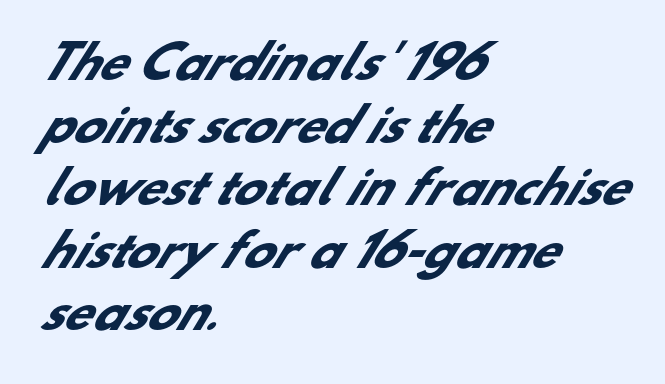
{"serif": "no", "bold": "yes", "weight": "heavy", "width": "normal", "stroke_contrast": "low", "x_height": "small", "monospaced": "no", "underline": "no", "align": "left", "line_spacing": "normal", "line_spacing_ratio": 1.39, "letter_spacing": "normal", "letter_spacing_em": 0.0, "glyph_px": 45}
